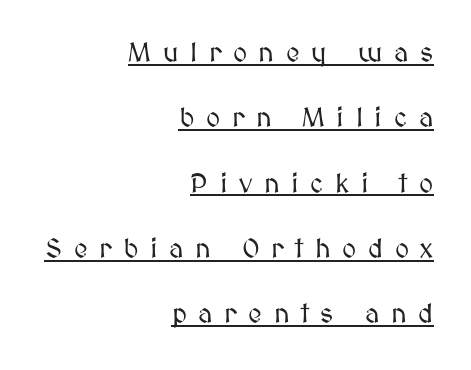
The image shows 27 px text type, upright; set right-aligned, loose line spacing (2.42x), unusually wide letter spacing (+0.43 em), underlined.
